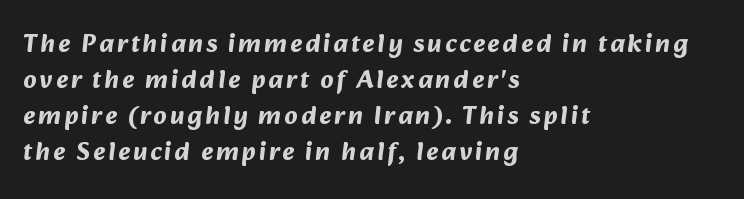
Q: Is the text bold? A: Yes.
Q: Is the text underlined? A: No.
Q: How is the paragraph aligned? A: Left-aligned.
Q: Is the spacing between lines tight, normal or loose? A: Normal.
